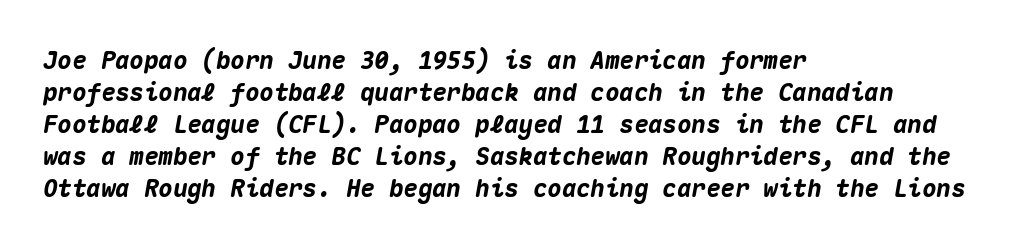
Q: Is the text bold? A: Yes.
Q: Is the text italic (slanted)? A: Yes, it leans right by about 10 degrees.
Q: Is the text underlined? A: No.
Q: How is the paragraph aligned? A: Left-aligned.
Q: Is the spacing between letters normal or unusually wide? A: Normal.
Q: Is the spacing between lines tight, normal or loose? A: Normal.
